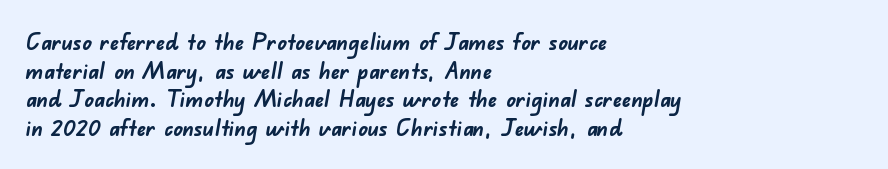
Notice how descenders clear the ascenders below comfortably — that's standard leading. The tracking reads as untouched default to a designer's eye. Stroke thickness is high; the sample reads as a true bold. Descenders hang freely into open space.
